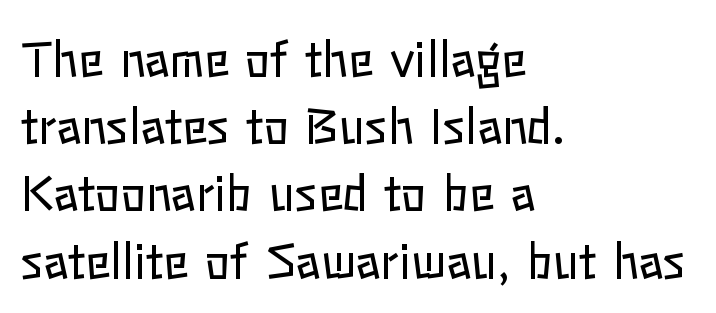
{"italic": "no", "bold": "no", "weight": "regular", "width": "normal", "stroke_contrast": "low", "x_height": "medium", "monospaced": "no", "underline": "no", "align": "left", "line_spacing": "normal", "line_spacing_ratio": 1.43, "letter_spacing": "normal", "letter_spacing_em": 0.0, "glyph_px": 47}
